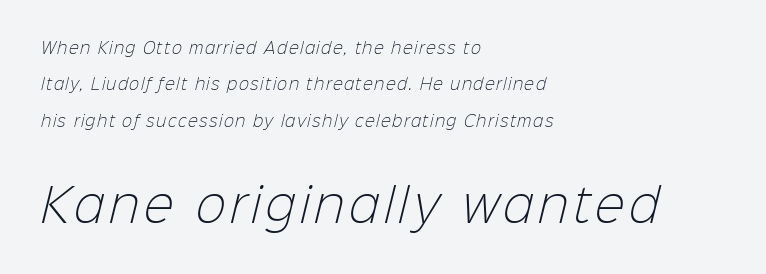
The image shows 45 px light sans-serif type; set left-aligned, loose line spacing (2.43x), not underlined; the second (bottom) block is 3.0x larger; low stroke contrast and a medium x-height.
